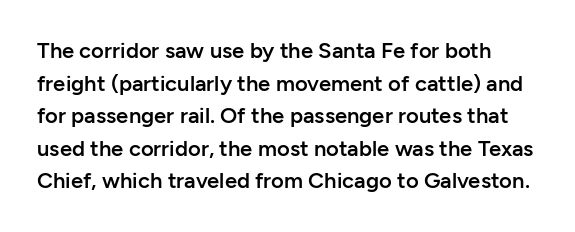
The image shows 22 px text type, upright; set normal line spacing (1.48x), normal letter spacing, not underlined.
